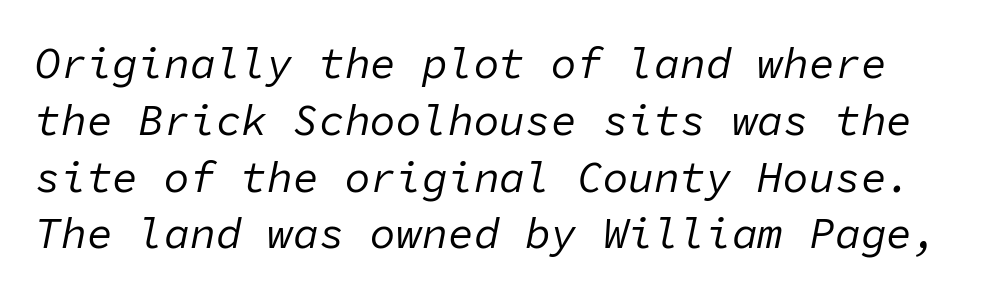
Think of a typewriter: that constant character pitch is what you see here. The face used here is rendered with its standard letterfit. Yep, that's italic — everything's leaning. Check the space under the baseline: it is left empty.
